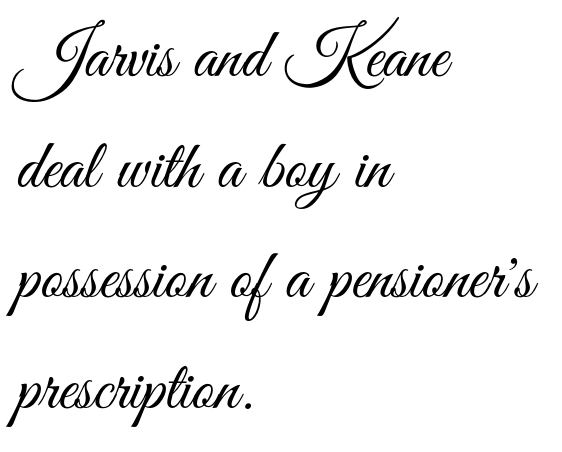
The image shows 70 px light, condensed sans-serif type; set left-aligned, normal line spacing (1.58x), normal letter spacing, not underlined; medium stroke contrast and a small x-height.
